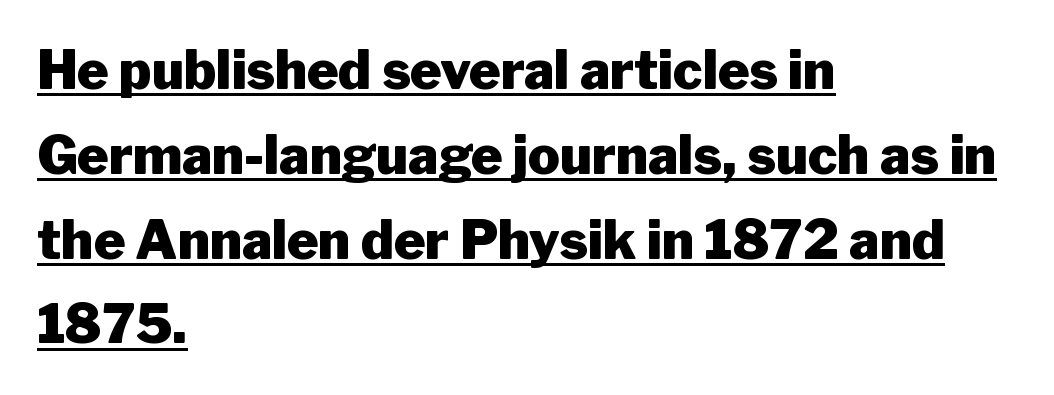
{"serif": "no", "italic": "no", "bold": "yes", "weight": "heavy", "width": "normal", "stroke_contrast": "low", "x_height": "medium", "monospaced": "no", "underline": "yes", "align": "left", "line_spacing": "normal", "line_spacing_ratio": 1.6, "letter_spacing": "normal", "letter_spacing_em": 0.0, "glyph_px": 53}
